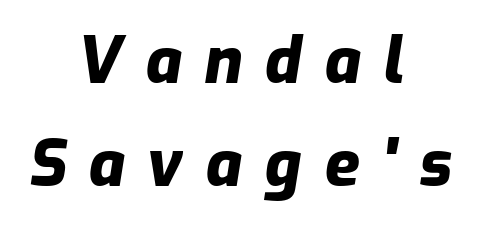
Q: Is the text bold? A: Yes.
Q: Is the text italic (slanted)? A: Yes, it leans right by about 9 degrees.
Q: Is the text underlined? A: No.
Q: How is the paragraph aligned? A: Centered.
Q: Is the spacing between letters normal or unusually wide? A: Unusually wide.
Q: Is the spacing between lines tight, normal or loose? A: Normal.
Q: Width (condensed, normal, or wide)? A: Normal.
Q: Stroke contrast? A: Low.
Q: x-height? A: Medium.
Q: Monospaced? A: No.
